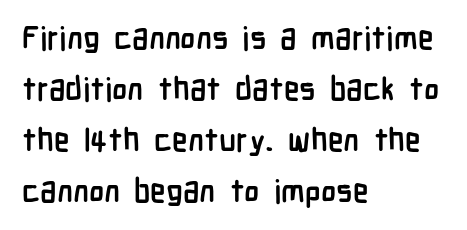
Q: Is the text bold? A: Yes.
Q: Is the text italic (slanted)? A: No, it is upright.
Q: Is the typeface a serif or a sans-serif typeface? A: Sans-serif.
Q: Is the text underlined? A: No.
Q: How is the paragraph aligned? A: Left-aligned.
Q: Is the spacing between letters normal or unusually wide? A: Normal.
Q: Is the spacing between lines tight, normal or loose? A: Normal.
Q: Width (condensed, normal, or wide)? A: Condensed.
Q: Stroke contrast? A: Low.
Q: x-height? A: Medium.
Q: Monospaced? A: No.
